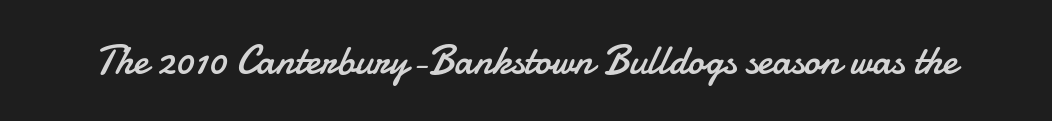
The image shows 41 px regular-weight sans-serif type; set normal letter spacing, not underlined; low stroke contrast and a small x-height.
